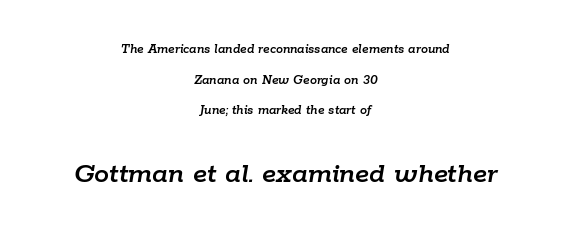
The letters advance in unequal steps, a hallmark of proportional type. The gaps between neighbouring characters are ordinary and unremarkable. Bare-footed words on every line. An italicized treatment has been applied to the whole sample. Line spacing here is loose. Layout note: lines centered.
